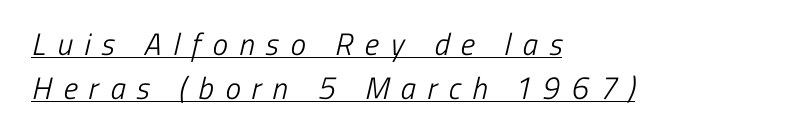
Q: Is the text bold? A: No.
Q: Is the typeface a serif or a sans-serif typeface? A: Sans-serif.
Q: Is the text underlined? A: Yes.
Q: How is the paragraph aligned? A: Left-aligned.
Q: Is the spacing between letters normal or unusually wide? A: Unusually wide.
Q: Is the spacing between lines tight, normal or loose? A: Normal.
Q: Width (condensed, normal, or wide)? A: Condensed.
Q: Stroke contrast? A: Low.
Q: x-height? A: Medium.
Q: Monospaced? A: No.
